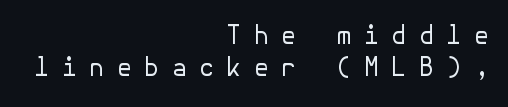
The image shows 25 px text type, upright; set right-aligned, normal line spacing (1.29x), unusually wide letter spacing (+0.48 em), not underlined.
